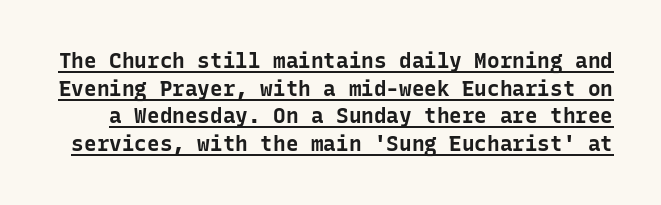
Q: Is the text bold? A: Yes.
Q: Is the text italic (slanted)? A: No, it is upright.
Q: Is the text underlined? A: Yes.
Q: Is the spacing between letters normal or unusually wide? A: Normal.
Q: Is the spacing between lines tight, normal or loose? A: Normal.
